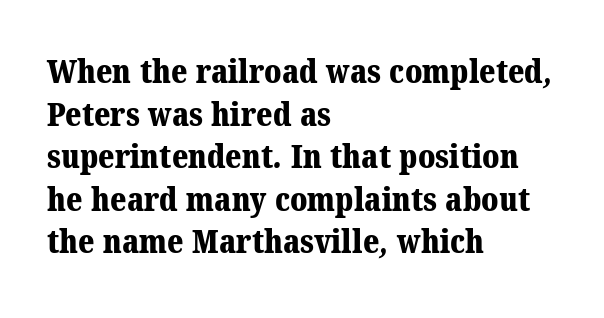
Whoever set this chose a conventional vertical rhythm. Glyph-to-glyph distance matches everyday printed text. These words are printed bold, with thick strokes throughout. This rendering features lettering with no underline. Each line starts at the same left margin while the right side varies.
